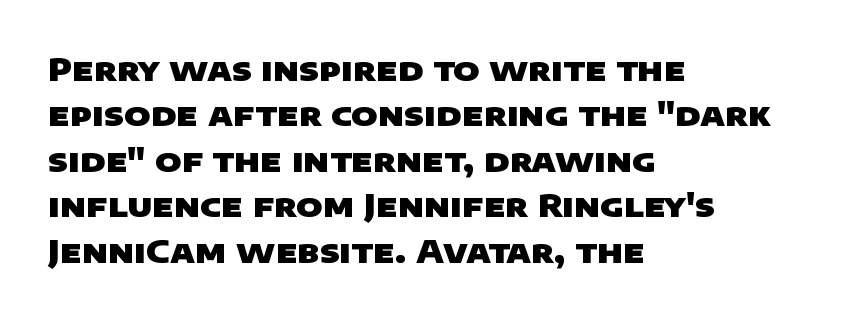
The image shows 32 px heavy, wide sans-serif type; set left-aligned, normal line spacing (1.42x), normal letter spacing, not underlined; low stroke contrast and a large x-height.
